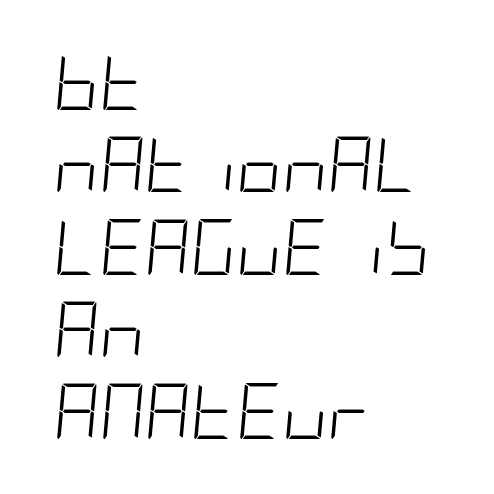
Caption: multi-line text, flush left, ragged right. No word sits above an underline. Is the type slanted? Yes — the strokes lean at a clear angle. Is there much room between lines? A standard amount, neither cramped nor airy. The face used here is rendered with its standard letterfit.
